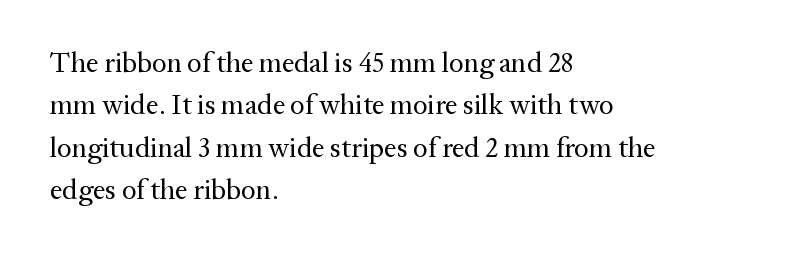
The image shows 28 px regular-weight serif type, upright; set left-aligned, normal line spacing (1.51x), normal letter spacing, not underlined; medium stroke contrast and a medium x-height.
